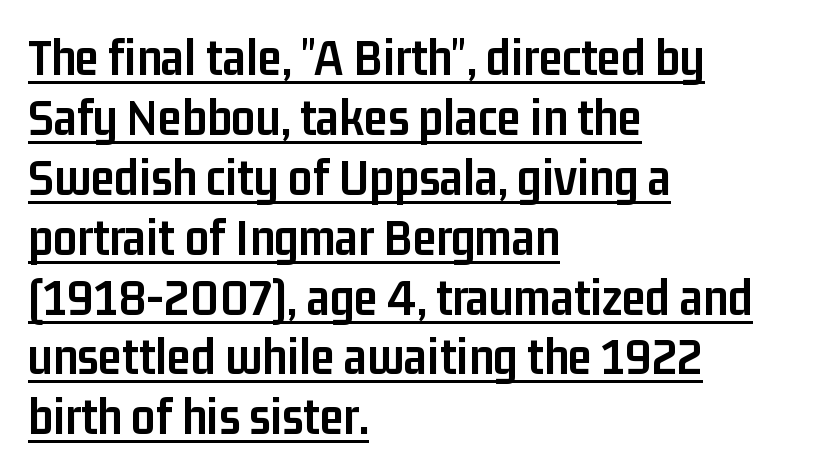
{"serif": "no", "italic": "no", "bold": "yes", "weight": "semibold", "width": "condensed", "stroke_contrast": "low", "x_height": "medium", "monospaced": "no", "underline": "yes", "align": "left", "line_spacing": "tight", "line_spacing_ratio": 1.13, "letter_spacing": "normal", "letter_spacing_em": 0.0, "glyph_px": 53}
